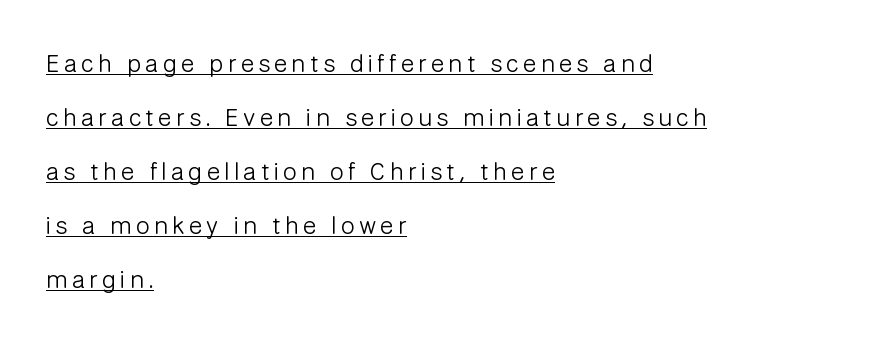
The rendering anchors every line to the left-hand side. The rendered words wear a rule along their underside. Ascenders rise straight up at ninety degrees. Think standard paragraph weight, or any step lighter than that.
